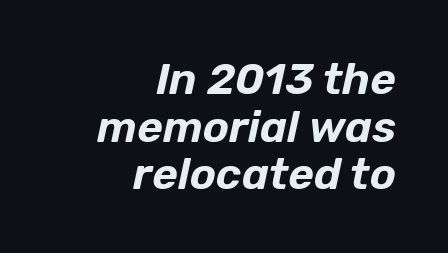
Q: Is the text italic (slanted)? A: Yes, it leans right by about 12 degrees.
Q: Is the text underlined? A: No.
Q: How is the paragraph aligned? A: Right-aligned.
Q: Is the spacing between letters normal or unusually wide? A: Normal.
Q: Is the spacing between lines tight, normal or loose? A: Tight.
Q: Width (condensed, normal, or wide)? A: Normal.
Q: Stroke contrast? A: Low.
Q: x-height? A: Medium.
Q: Monospaced? A: No.
